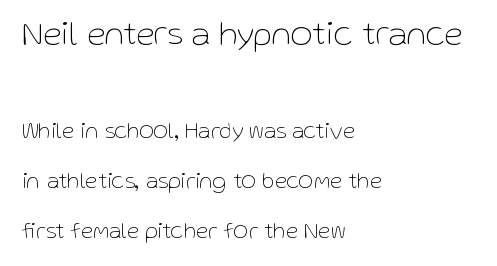
{"serif": "no", "italic": "no", "bold": "no", "weight": "thin", "width": "normal", "stroke_contrast": "low", "x_height": "medium", "monospaced": "no", "underline": "no", "align": "left", "line_spacing": "loose", "line_spacing_ratio": 2.17, "letter_spacing": "normal", "letter_spacing_em": 0.0, "larger_block": "first", "size_ratio": 1.48, "glyph_px": 34}
